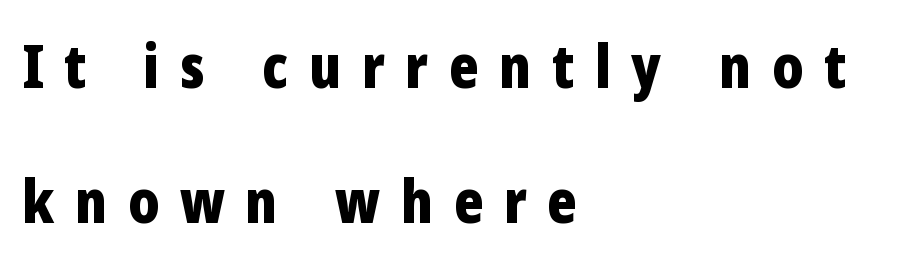
Clear beneath every line of the passage. Strokes here are thick enough to call this a true bold. Regarding serifs, this sample does without them. No italicization has been applied; the sample stays upright. Leftover space on each line is placed entirely after the last word. Horizontal bands of white between lines are thick stripes.
